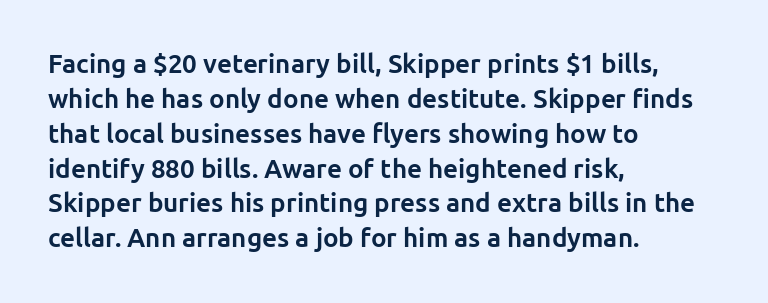
Q: Is the text bold? A: Yes.
Q: Is the text italic (slanted)? A: No, it is upright.
Q: Is the text underlined? A: No.
Q: How is the paragraph aligned? A: Left-aligned.
Q: Is the spacing between letters normal or unusually wide? A: Normal.
Q: Is the spacing between lines tight, normal or loose? A: Normal.
